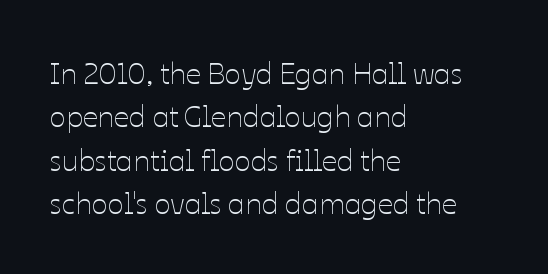
The image shows 30 px thin type, upright; set left-aligned, normal line spacing (1.45x), normal letter spacing, not underlined; low stroke contrast and a medium x-height.
